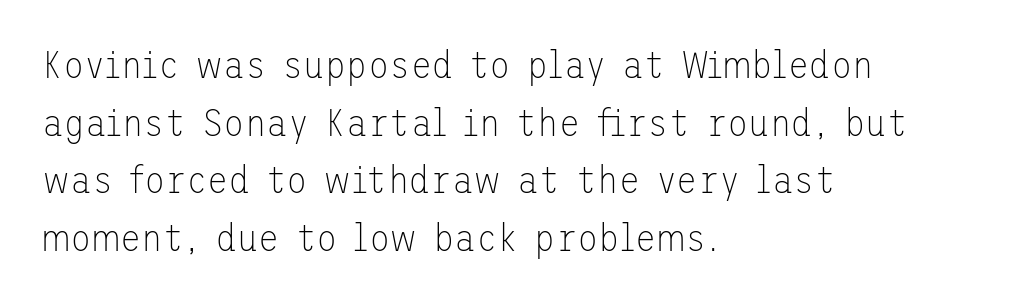
Q: Is the text bold? A: No.
Q: Is the text italic (slanted)? A: No, it is upright.
Q: Is the typeface a serif or a sans-serif typeface? A: Sans-serif.
Q: Is the text underlined? A: No.
Q: How is the paragraph aligned? A: Left-aligned.
Q: Is the spacing between letters normal or unusually wide? A: Normal.
Q: Is the spacing between lines tight, normal or loose? A: Normal.
Q: Width (condensed, normal, or wide)? A: Normal.
Q: Stroke contrast? A: Low.
Q: x-height? A: Medium.
